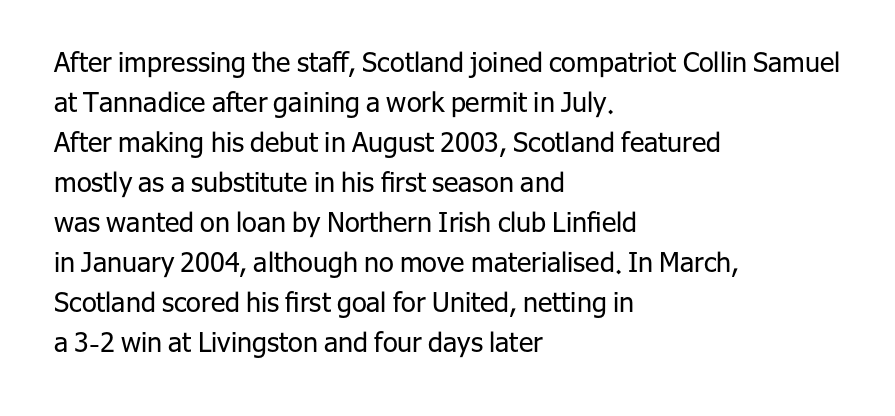
{"italic": "no", "bold": "no", "underline": "no", "align": "left", "line_spacing": "normal", "line_spacing_ratio": 1.48, "letter_spacing": "normal", "letter_spacing_em": 0.0, "glyph_px": 27}
